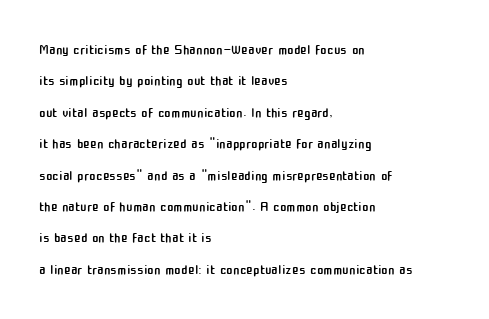
Line spacing here is normal. A typesetter would mark this as roman, not italic. The specimen omits any rule beneath the text block's lines. The rag falls on the right side of this text block. The characters are drawn with everyday or finer stroke widths.
